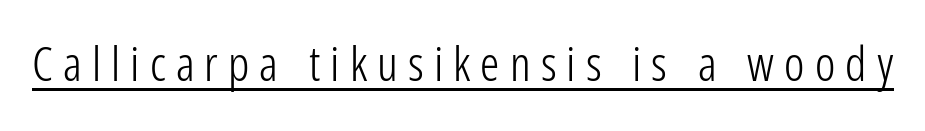
Q: Is the text bold? A: No.
Q: Is the text italic (slanted)? A: No, it is upright.
Q: Is the typeface a serif or a sans-serif typeface? A: Sans-serif.
Q: Is the text underlined? A: Yes.
Q: Is the spacing between letters normal or unusually wide? A: Unusually wide.
Q: Width (condensed, normal, or wide)? A: Condensed.
Q: Stroke contrast? A: Low.
Q: x-height? A: Medium.
Q: Monospaced? A: No.
